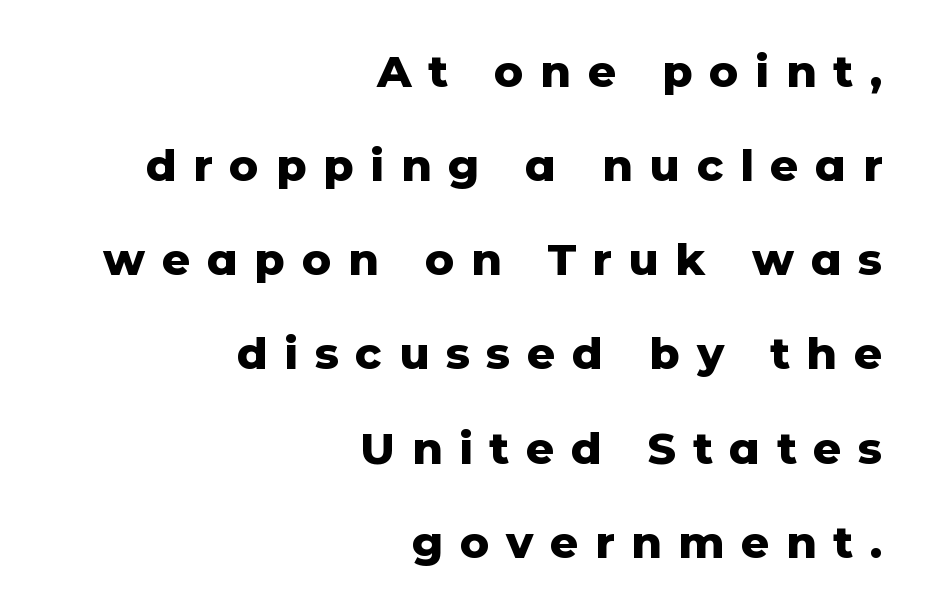
The image shows 44 px heavy sans-serif type, upright; set right-aligned, loose line spacing (2.14x), unusually wide letter spacing (+0.38 em), not underlined; low stroke contrast and a medium x-height.
